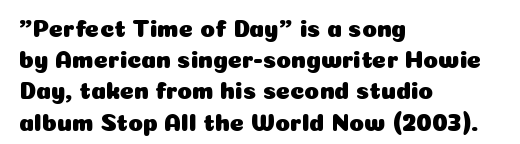
The image shows 24 px text type, upright; set left-aligned, normal line spacing (1.3x), normal letter spacing, not underlined.
